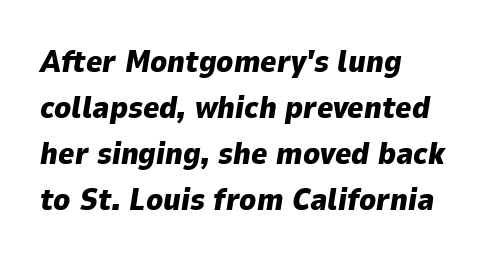
{"italic": "yes", "lean": "right", "slant_degrees": 9, "bold": "yes", "weight": "heavy", "width": "normal", "stroke_contrast": "low", "x_height": "medium", "monospaced": "no", "underline": "no", "align": "left", "line_spacing": "normal", "line_spacing_ratio": 1.48, "letter_spacing": "normal", "letter_spacing_em": 0.0, "glyph_px": 31}
